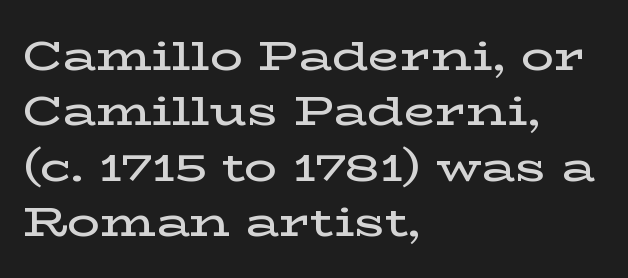
Q: Is the text bold? A: Semi-bold.
Q: Is the text italic (slanted)? A: No, it is upright.
Q: Is the typeface a serif or a sans-serif typeface? A: Serif.
Q: Is the text underlined? A: No.
Q: How is the paragraph aligned? A: Left-aligned.
Q: Is the spacing between letters normal or unusually wide? A: Normal.
Q: Is the spacing between lines tight, normal or loose? A: Normal.
Q: Width (condensed, normal, or wide)? A: Wide.
Q: Stroke contrast? A: Low.
Q: x-height? A: Medium.
Q: Monospaced? A: No.
